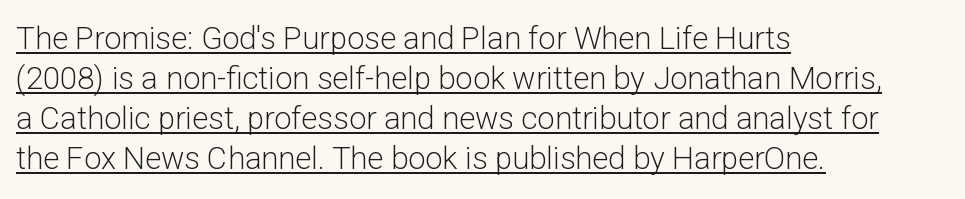
Posture: upright roman. Each new line begins a customary step beneath the previous one. The sample's only ornament is a line tracing under the words. These glyphs show unthickened strokes, regular width or finer.
